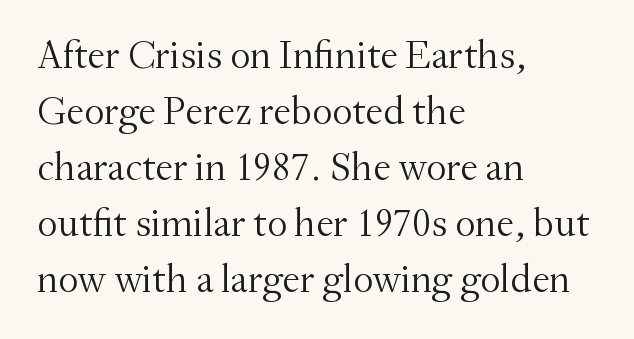
The image shows 40 px light serif type, upright; set left-aligned, normal line spacing (1.4x), normal letter spacing, not underlined; medium stroke contrast and a small x-height.
